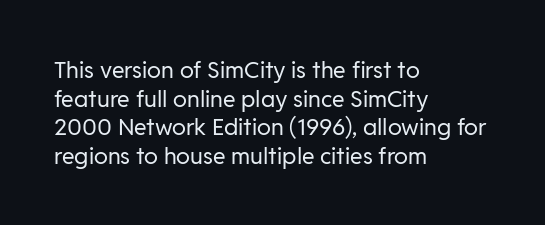
{"italic": "no", "bold": "no", "underline": "no", "align": "left", "line_spacing_ratio": 1.24, "letter_spacing": "normal", "letter_spacing_em": 0.0, "glyph_px": 23}
